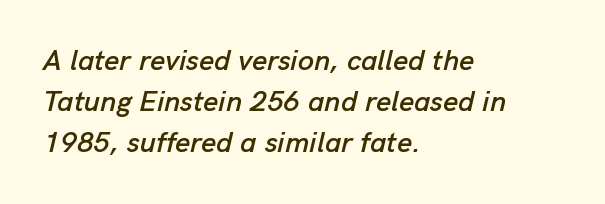
The image shows 29 px text type, italic (leaning right); set left-aligned, normal line spacing (1.41x), normal letter spacing, not underlined; low stroke contrast and a medium x-height.
